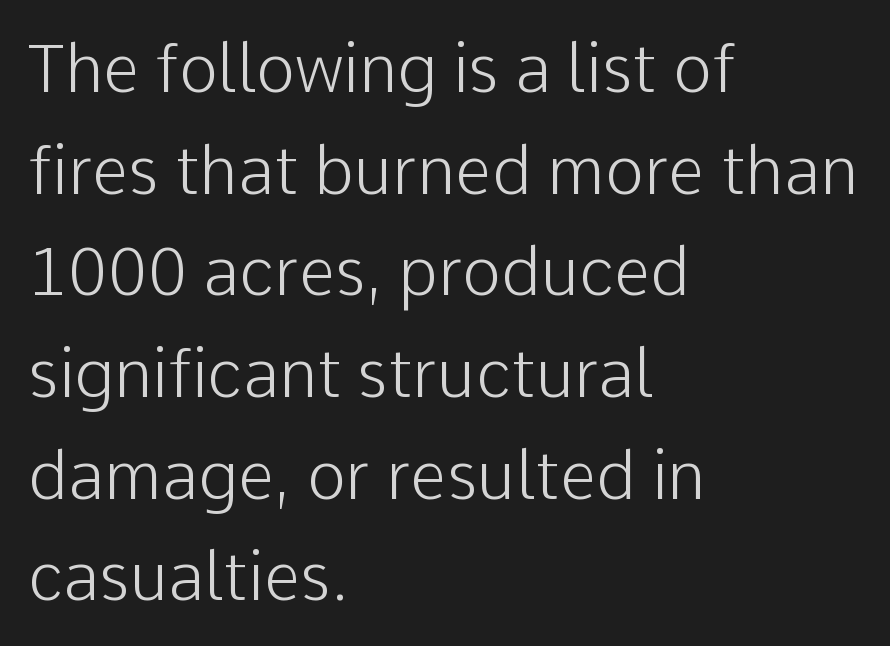
Q: Is the text bold? A: No.
Q: Is the text italic (slanted)? A: No, it is upright.
Q: Is the typeface a serif or a sans-serif typeface? A: Sans-serif.
Q: Is the text underlined? A: No.
Q: How is the paragraph aligned? A: Left-aligned.
Q: Is the spacing between letters normal or unusually wide? A: Normal.
Q: Is the spacing between lines tight, normal or loose? A: Normal.
Q: Width (condensed, normal, or wide)? A: Normal.
Q: Stroke contrast? A: Low.
Q: x-height? A: Medium.
Q: Monospaced? A: No.
